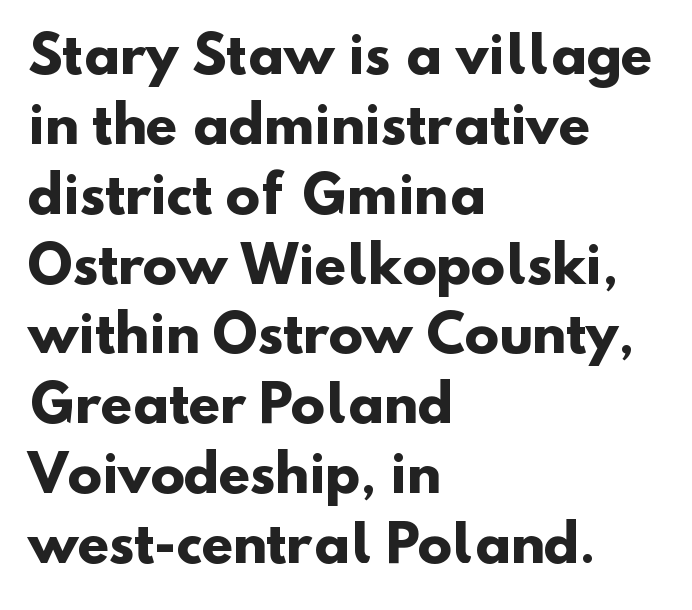
{"serif": "no", "bold": "yes", "weight": "heavy", "width": "normal", "stroke_contrast": "low", "x_height": "small", "monospaced": "no", "underline": "no", "align": "left", "line_spacing": "normal", "line_spacing_ratio": 1.37, "letter_spacing": "normal", "letter_spacing_em": 0.0, "glyph_px": 51}
